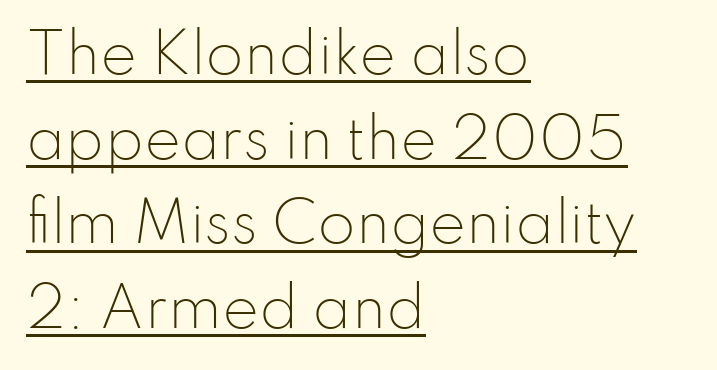
Regarding serifs, this sample does without them. Horizontally, the lines are justified to the leading edge only. How would I describe the line gaps? Plain and ordinary. Ordinary non-slanted type is in use. Every word sits above its own underline. The letterforms sit at book weight or below.
